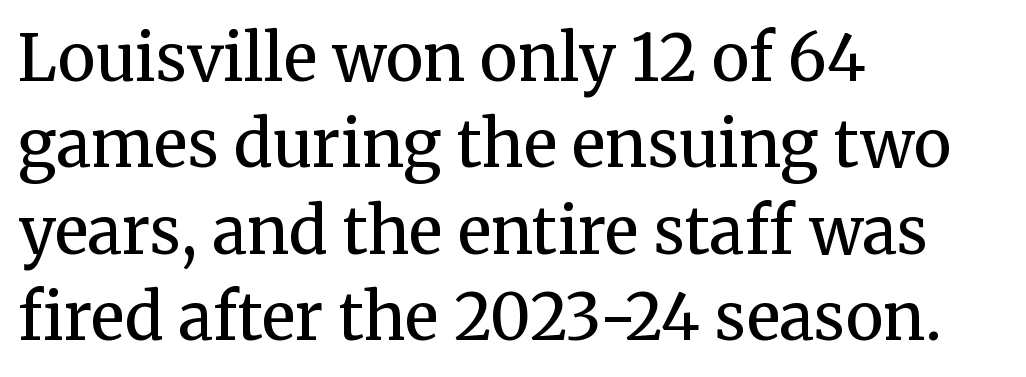
{"serif": "yes", "italic": "no", "bold": "no", "weight": "regular", "width": "normal", "stroke_contrast": "medium", "x_height": "medium", "monospaced": "no", "underline": "no", "align": "left", "line_spacing": "normal", "line_spacing_ratio": 1.35, "letter_spacing": "normal", "letter_spacing_em": 0.0, "glyph_px": 64}
